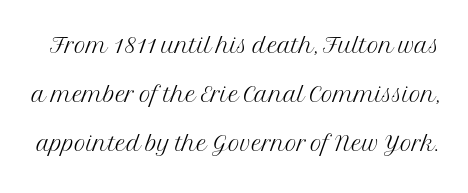
{"serif": "yes", "bold": "no", "weight": "light", "width": "normal", "stroke_contrast": "medium", "x_height": "medium", "monospaced": "no", "underline": "no", "line_spacing": "normal", "line_spacing_ratio": 1.53, "letter_spacing": "normal", "letter_spacing_em": 0.0, "glyph_px": 32}
